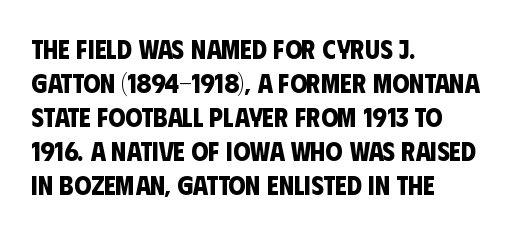
The gap between lines stays unmarked. Is the block centered? No — it sits flush against the left margin. Between one letter and the next there's only the usual sliver of space. The passage shown stacks its lines at a standard gap.
